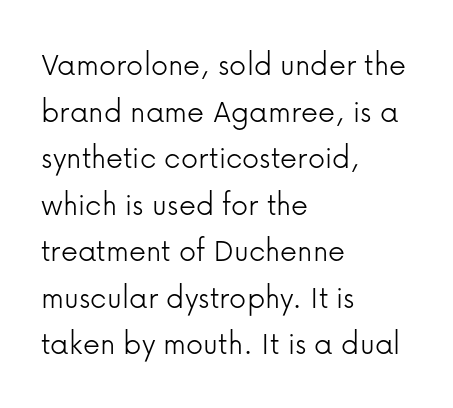
The image shows 34 px light sans-serif type, upright; set left-aligned, normal line spacing (1.37x), normal letter spacing, not underlined; low stroke contrast and a medium x-height.
